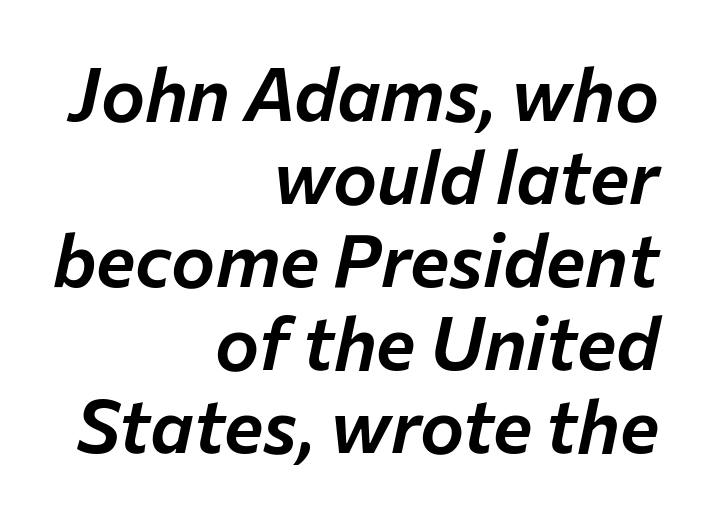
{"italic": "yes", "lean": "right", "slant_degrees": 12, "width": "normal", "stroke_contrast": "low", "x_height": "medium", "monospaced": "no", "underline": "no", "align": "right", "line_spacing": "tight", "line_spacing_ratio": 1.12, "letter_spacing": "normal", "letter_spacing_em": 0.0, "glyph_px": 74}
